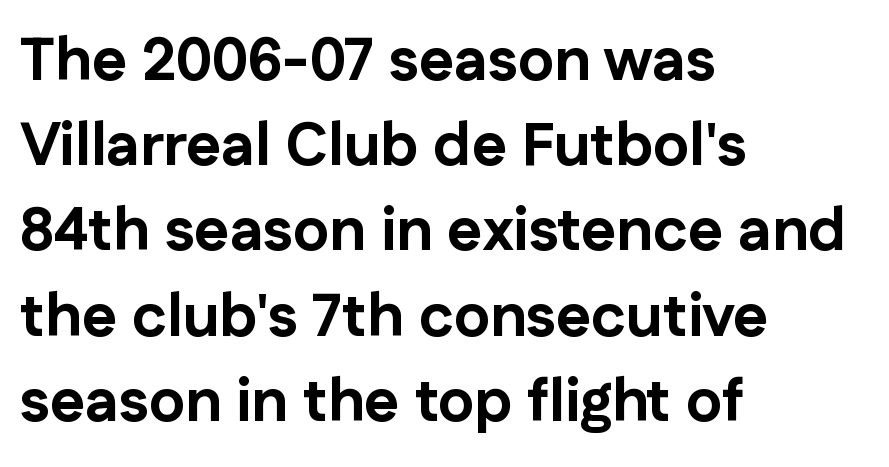
Q: Is the text bold? A: Yes.
Q: Is the text italic (slanted)? A: No, it is upright.
Q: Is the typeface a serif or a sans-serif typeface? A: Sans-serif.
Q: Is the text underlined? A: No.
Q: How is the paragraph aligned? A: Left-aligned.
Q: Is the spacing between letters normal or unusually wide? A: Normal.
Q: Is the spacing between lines tight, normal or loose? A: Normal.
Q: Width (condensed, normal, or wide)? A: Normal.
Q: Stroke contrast? A: Low.
Q: x-height? A: Medium.
Q: Monospaced? A: No.
